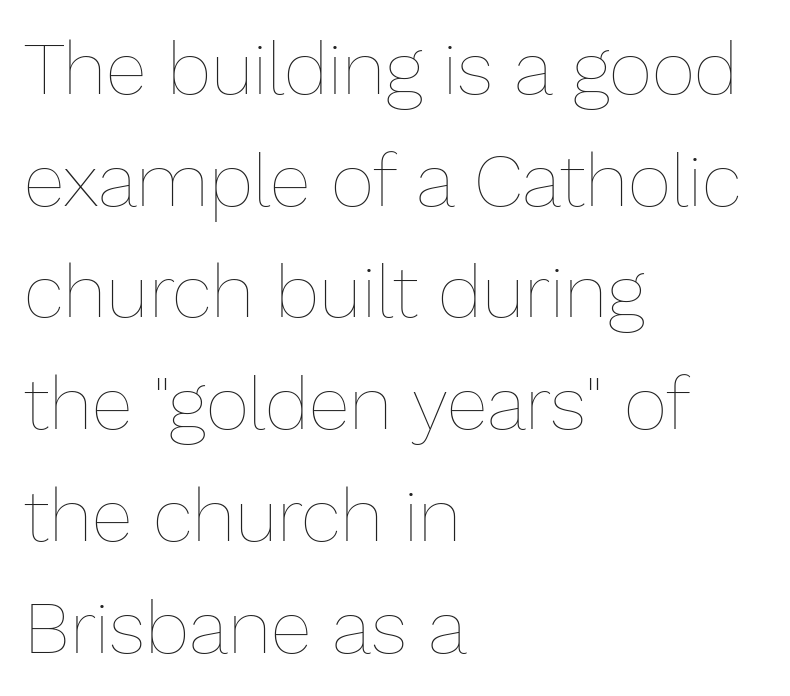
{"italic": "no", "bold": "no", "weight": "thin", "width": "normal", "stroke_contrast": "low", "x_height": "medium", "monospaced": "no", "underline": "no", "align": "left", "line_spacing": "normal", "line_spacing_ratio": 1.49, "letter_spacing": "normal", "letter_spacing_em": 0.0, "glyph_px": 75}
